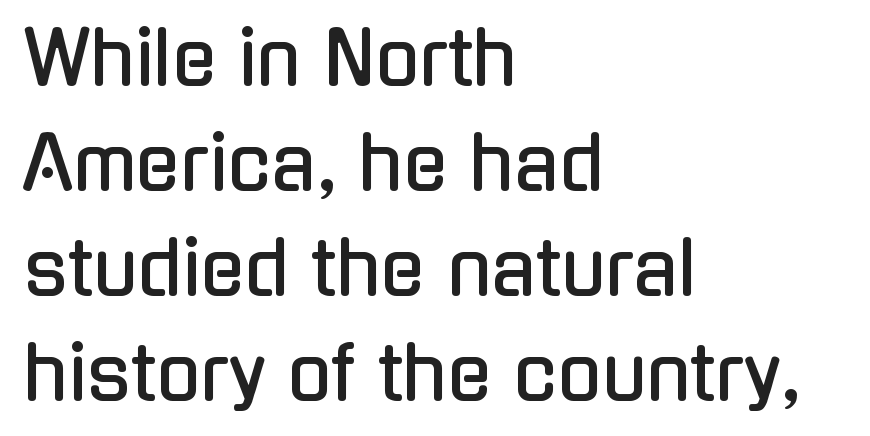
The image shows 73 px condensed sans-serif type, upright; set left-aligned, normal line spacing (1.44x), normal letter spacing, not underlined; low stroke contrast and a medium x-height.
